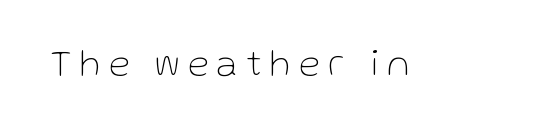
Q: Is the text bold? A: No.
Q: Is the text italic (slanted)? A: No, it is upright.
Q: Is the typeface a serif or a sans-serif typeface? A: Sans-serif.
Q: Is the text underlined? A: No.
Q: Is the spacing between letters normal or unusually wide? A: Unusually wide.
Q: Width (condensed, normal, or wide)? A: Normal.
Q: Stroke contrast? A: Low.
Q: x-height? A: Medium.
Q: Monospaced? A: No.
